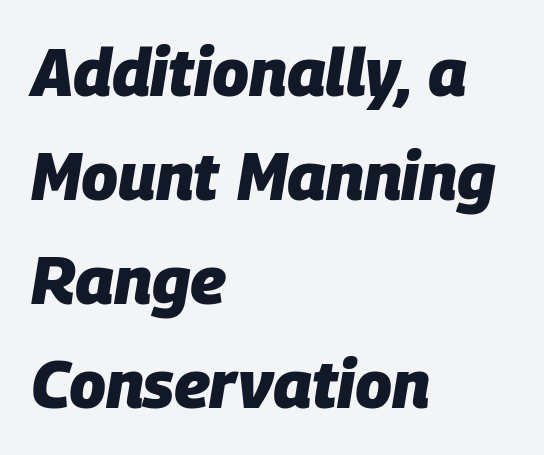
These lines sit exactly where default settings would place them. The axis of the letterforms is tilted away from vertical. Each row of text sits above clean, open space. Each word holds together tightly as a unit, with standard inter-letter gaps. Note the varied advance widths — an 'i' is clearly narrower than an 'm'. This rendering uses left alignment, leaving the right contour irregular.
